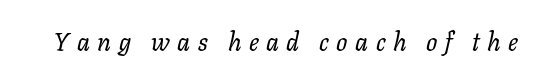
{"italic": "yes", "lean": "right", "slant_degrees": 11, "bold": "no", "underline": "no", "letter_spacing": "wide", "letter_spacing_em": 0.3, "glyph_px": 25}
